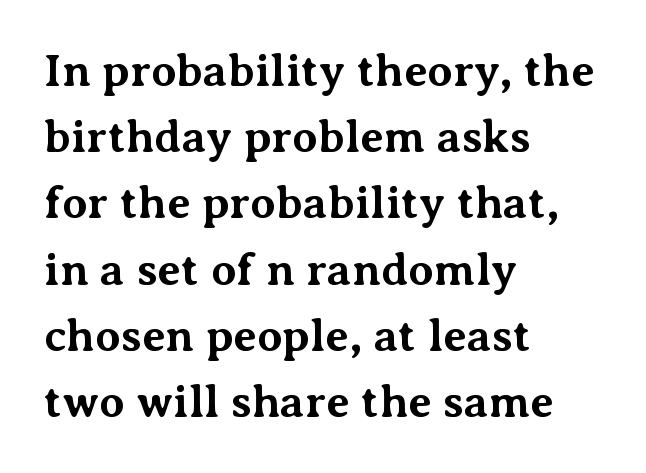
Q: Is the text bold? A: Yes.
Q: Is the text italic (slanted)? A: No, it is upright.
Q: Is the typeface a serif or a sans-serif typeface? A: Serif.
Q: Is the text underlined? A: No.
Q: How is the paragraph aligned? A: Left-aligned.
Q: Is the spacing between letters normal or unusually wide? A: Normal.
Q: Is the spacing between lines tight, normal or loose? A: Normal.
Q: Width (condensed, normal, or wide)? A: Normal.
Q: Stroke contrast? A: Medium.
Q: x-height? A: Medium.
Q: Monospaced? A: No.
